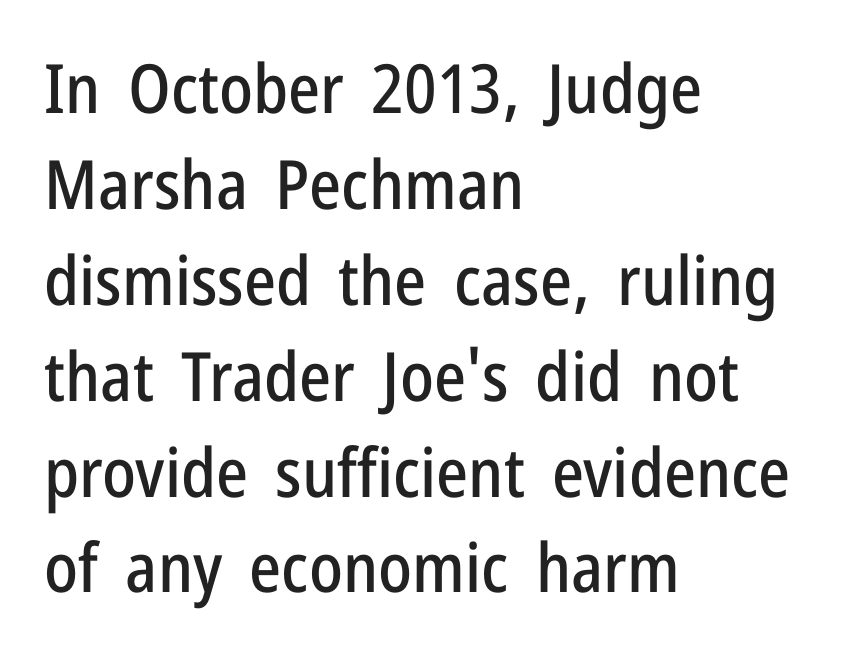
Q: Is the text italic (slanted)? A: No, it is upright.
Q: Is the typeface a serif or a sans-serif typeface? A: Sans-serif.
Q: Is the text underlined? A: No.
Q: How is the paragraph aligned? A: Left-aligned.
Q: Is the spacing between letters normal or unusually wide? A: Normal.
Q: Is the spacing between lines tight, normal or loose? A: Normal.
Q: Width (condensed, normal, or wide)? A: Condensed.
Q: Stroke contrast? A: Low.
Q: x-height? A: Medium.
Q: Monospaced? A: No.
